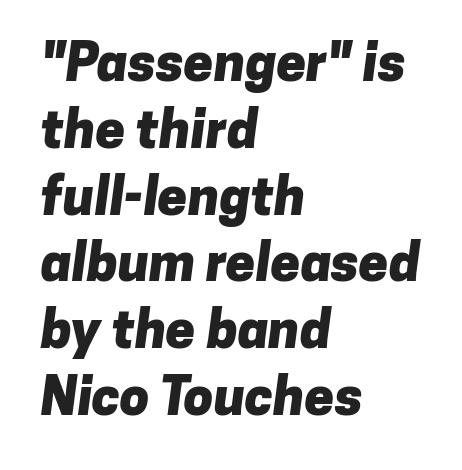
Nothing sits at the stroke ends, so this counts as sans-serif. Here the designer chose a conventional face with non-uniform glyph widths. Caption: bold face, heavy strokes. Here the glyphs are tracked normally, forming tight word shapes.
